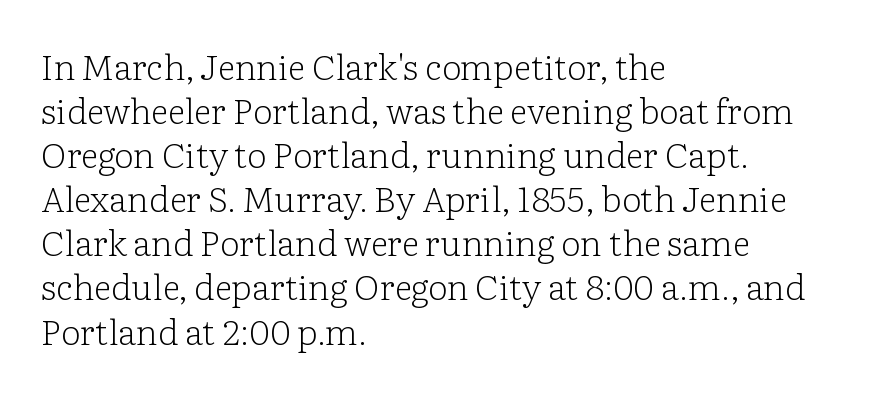
The type sits square on the baseline with zero lean. Quick note: interline space is typical. How are the letters spaced? Ordinarily, with no added tracking. Caption: face not bold, strokes unweighted.
